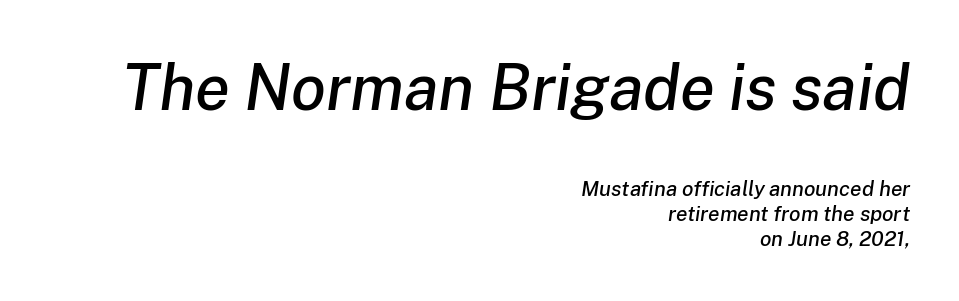
{"italic": "yes", "lean": "right", "slant_degrees": 8, "width": "normal", "stroke_contrast": "low", "x_height": "medium", "monospaced": "no", "underline": "no", "align": "right", "line_spacing_ratio": 1.19, "letter_spacing": "normal", "letter_spacing_em": 0.0, "larger_block": "first", "size_ratio": 3.05, "glyph_px": 64}
